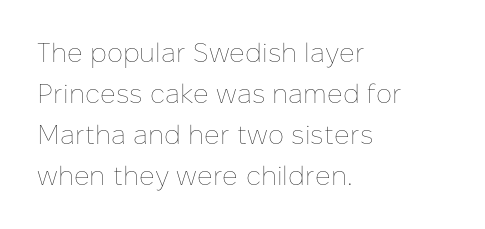
{"italic": "no", "bold": "no", "underline": "no", "align": "left", "line_spacing": "normal", "line_spacing_ratio": 1.52, "letter_spacing": "normal", "letter_spacing_em": 0.0, "glyph_px": 27}
